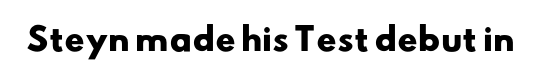
Nobody drew a line under any word here. These lines are rendered in a variable-pitch font. Short note: letters normally spaced. Thick stems and heavy bowls — unmistakably bold.
